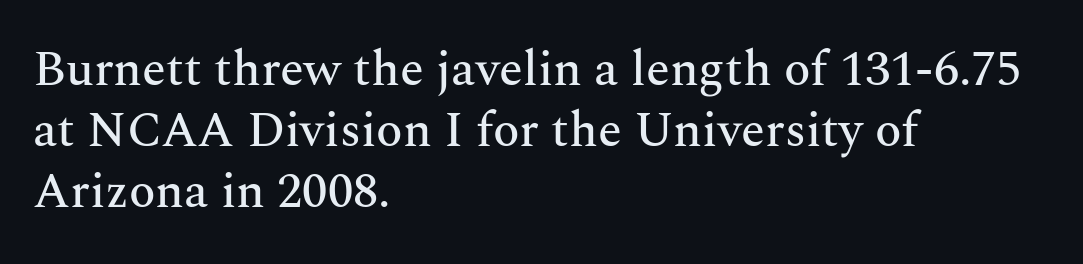
Q: Is the text italic (slanted)? A: No, it is upright.
Q: Is the typeface a serif or a sans-serif typeface? A: Serif.
Q: Is the text underlined? A: No.
Q: How is the paragraph aligned? A: Left-aligned.
Q: Is the spacing between letters normal or unusually wide? A: Normal.
Q: Is the spacing between lines tight, normal or loose? A: Normal.
Q: Width (condensed, normal, or wide)? A: Normal.
Q: Stroke contrast? A: Medium.
Q: x-height? A: Medium.
Q: Monospaced? A: No.
